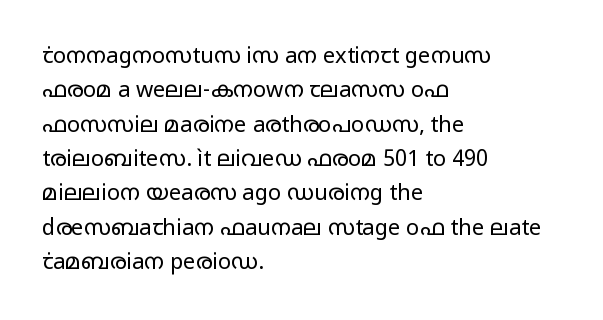
Q: Is the text bold? A: No.
Q: Is the text italic (slanted)? A: No, it is upright.
Q: Is the text underlined? A: No.
Q: How is the paragraph aligned? A: Left-aligned.
Q: Is the spacing between letters normal or unusually wide? A: Normal.
Q: Is the spacing between lines tight, normal or loose? A: Normal.
